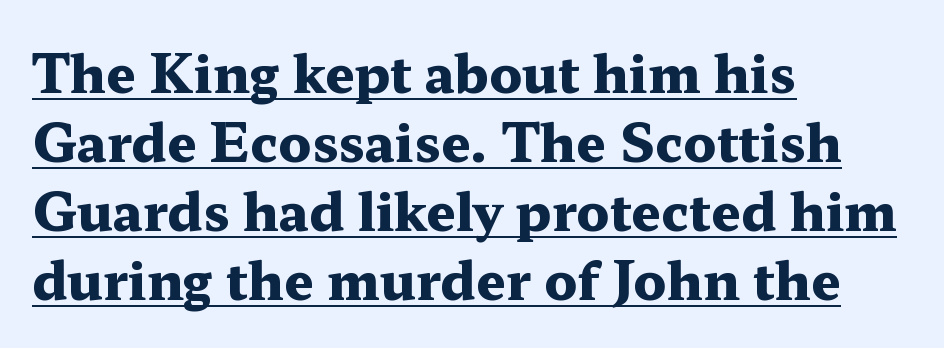
Interline gaps are of average width in this sample. To sum up the face: it has serifs. Heavy, bold letterforms. The passage shown is typed in a proportional face where columns would drift.
